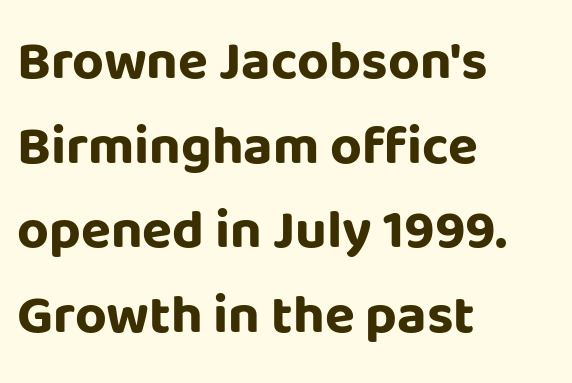
Notice how the stems are strictly vertical — no italics here. Nobody drew a line under any word here. The setting favours the left margin, as ordinary paragraphs usually do. Each letter keeps its own natural width here, so spacing adapts to shape.
